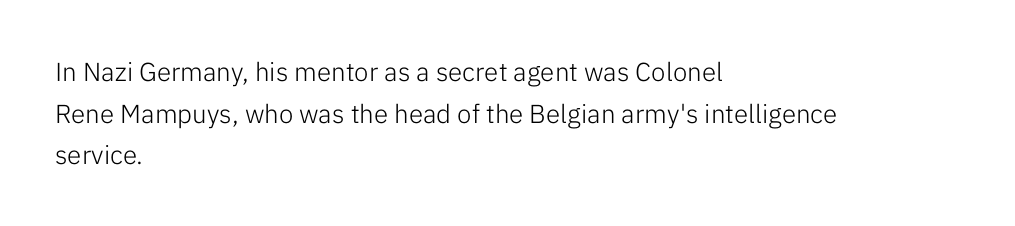
{"italic": "no", "bold": "no", "underline": "no", "align": "left", "line_spacing": "normal", "line_spacing_ratio": 1.6, "letter_spacing": "normal", "letter_spacing_em": 0.0, "glyph_px": 26}
